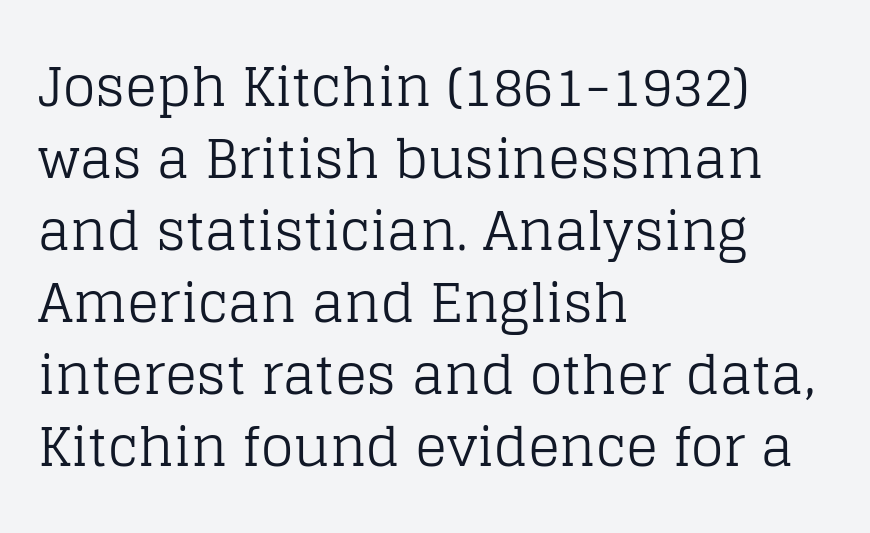
{"serif": "yes", "italic": "no", "bold": "no", "weight": "regular", "width": "normal", "stroke_contrast": "low", "x_height": "large", "monospaced": "no", "underline": "no", "align": "left", "line_spacing": "normal", "line_spacing_ratio": 1.36, "letter_spacing": "normal", "letter_spacing_em": 0.0, "glyph_px": 53}
